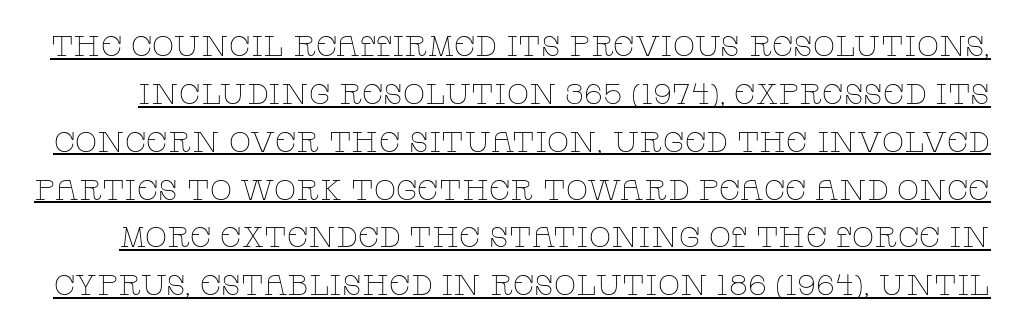
Q: Is the text bold? A: No.
Q: Is the text italic (slanted)? A: No, it is upright.
Q: Is the typeface a serif or a sans-serif typeface? A: Serif.
Q: Is the text underlined? A: Yes.
Q: Is the spacing between letters normal or unusually wide? A: Normal.
Q: Is the spacing between lines tight, normal or loose? A: Normal.
Q: Width (condensed, normal, or wide)? A: Wide.
Q: Stroke contrast? A: Low.
Q: x-height? A: Large.
Q: Monospaced? A: No.
